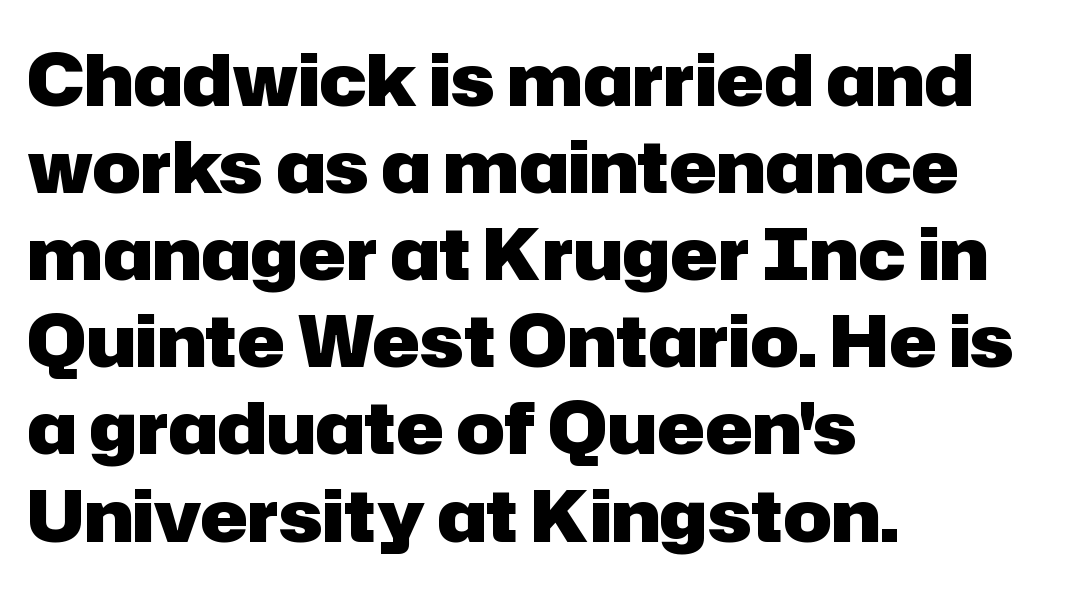
{"serif": "no", "italic": "no", "bold": "yes", "weight": "heavy", "width": "normal", "stroke_contrast": "low", "x_height": "medium", "monospaced": "no", "underline": "no", "align": "left", "line_spacing_ratio": 1.21, "letter_spacing": "normal", "letter_spacing_em": 0.0, "glyph_px": 72}
